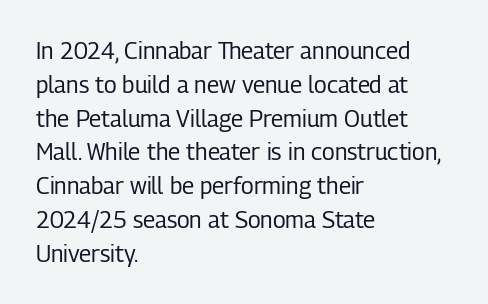
{"italic": "no", "bold": "no", "underline": "no", "align": "left", "line_spacing": "normal", "line_spacing_ratio": 1.47, "letter_spacing": "normal", "letter_spacing_em": 0.0, "glyph_px": 23}
